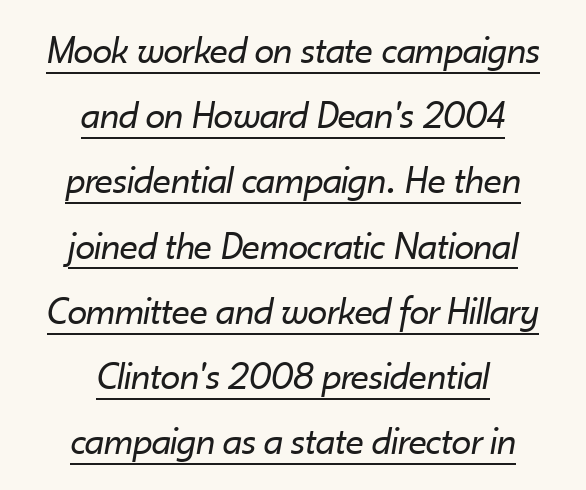
Q: Is the text bold? A: No.
Q: Is the text italic (slanted)? A: Yes, it leans right by about 10 degrees.
Q: Is the text underlined? A: Yes.
Q: How is the paragraph aligned? A: Centered.
Q: Is the spacing between letters normal or unusually wide? A: Normal.
Q: Is the spacing between lines tight, normal or loose? A: Normal.
Q: Width (condensed, normal, or wide)? A: Normal.
Q: Stroke contrast? A: Low.
Q: x-height? A: Small.
Q: Monospaced? A: No.
